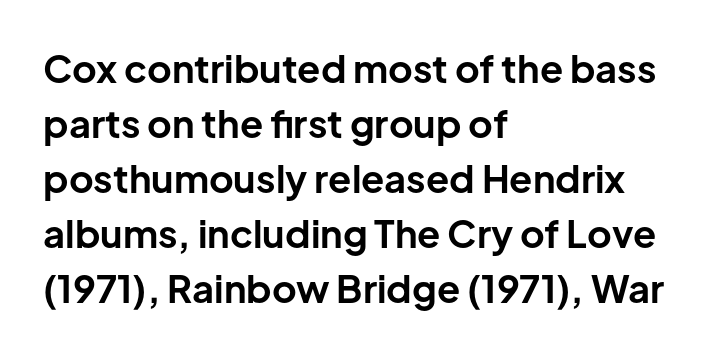
Q: Is the text bold? A: Yes.
Q: Is the text italic (slanted)? A: No, it is upright.
Q: Is the typeface a serif or a sans-serif typeface? A: Sans-serif.
Q: Is the text underlined? A: No.
Q: How is the paragraph aligned? A: Left-aligned.
Q: Is the spacing between letters normal or unusually wide? A: Normal.
Q: Is the spacing between lines tight, normal or loose? A: Normal.
Q: Width (condensed, normal, or wide)? A: Normal.
Q: Stroke contrast? A: Low.
Q: x-height? A: Medium.
Q: Monospaced? A: No.
